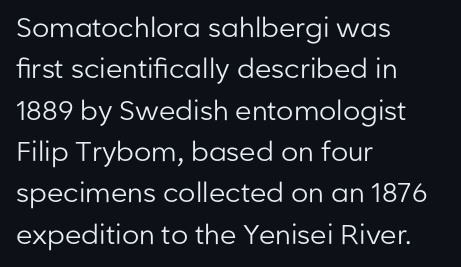
{"italic": "no", "bold": "no", "underline": "no", "align": "left", "line_spacing": "normal", "line_spacing_ratio": 1.53, "letter_spacing": "normal", "letter_spacing_em": 0.0, "glyph_px": 27}
